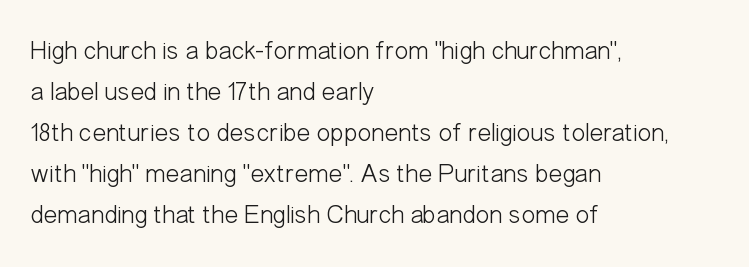
Q: Is the text bold? A: No.
Q: Is the text italic (slanted)? A: No, it is upright.
Q: Is the text underlined? A: No.
Q: How is the paragraph aligned? A: Left-aligned.
Q: Is the spacing between letters normal or unusually wide? A: Normal.
Q: Is the spacing between lines tight, normal or loose? A: Normal.
